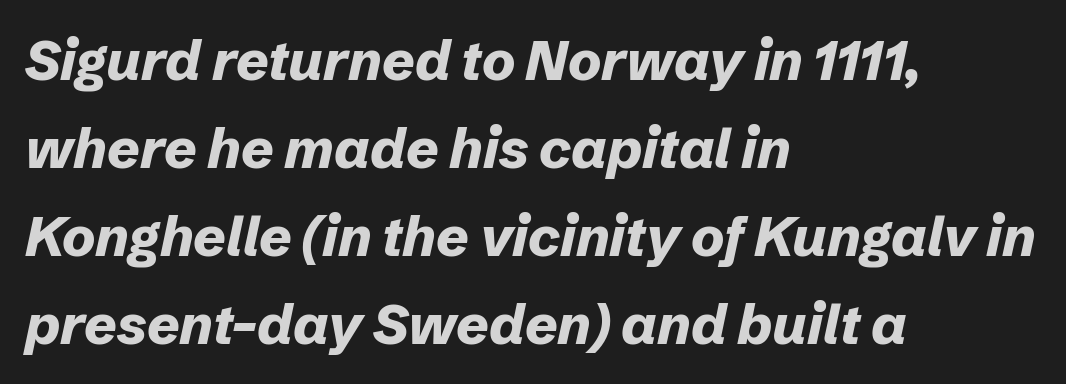
The image shows 56 px bold type, italic (leaning right); set left-aligned, normal line spacing (1.57x), normal letter spacing, not underlined; low stroke contrast and a medium x-height.
